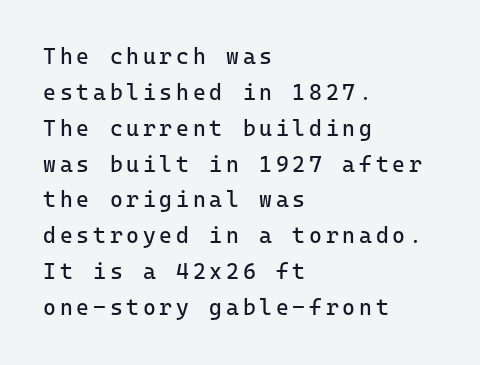
Q: Is the text bold? A: No.
Q: Is the text italic (slanted)? A: No, it is upright.
Q: Is the text underlined? A: No.
Q: How is the paragraph aligned? A: Left-aligned.
Q: Is the spacing between lines tight, normal or loose? A: Normal.
